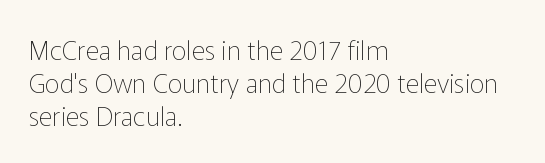
Check the space under the baseline: it is left empty. Posture: upright roman. Is the type heavy? It reads as light-to-regular instead. One-word summary of the alignment: left. The line-height multiplier appears to be the usual default.
